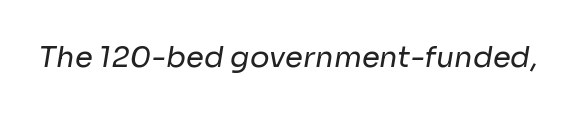
{"serif": "no", "bold": "no", "weight": "regular", "width": "normal", "stroke_contrast": "low", "x_height": "medium", "monospaced": "no", "underline": "no", "letter_spacing": "normal", "letter_spacing_em": 0.0, "glyph_px": 29}
